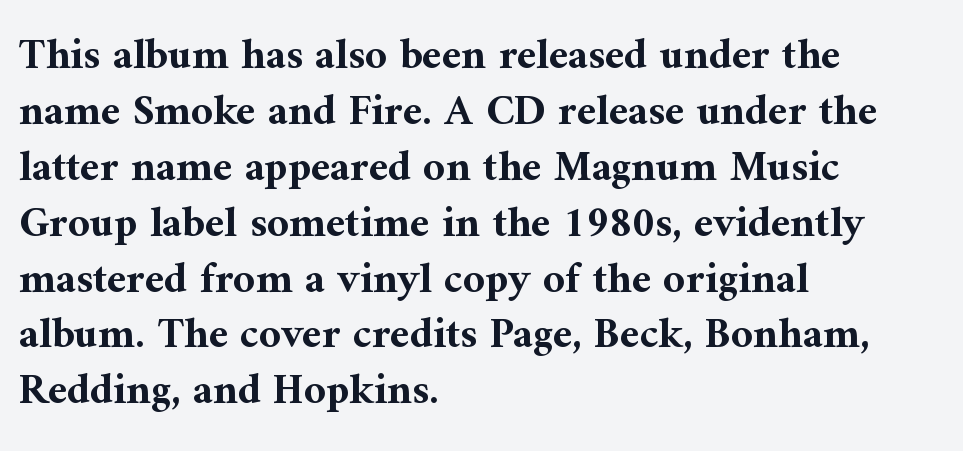
The image shows 43 px bold serif type, upright; set left-aligned, normal line spacing (1.3x), normal letter spacing, not underlined; medium stroke contrast and a medium x-height.
